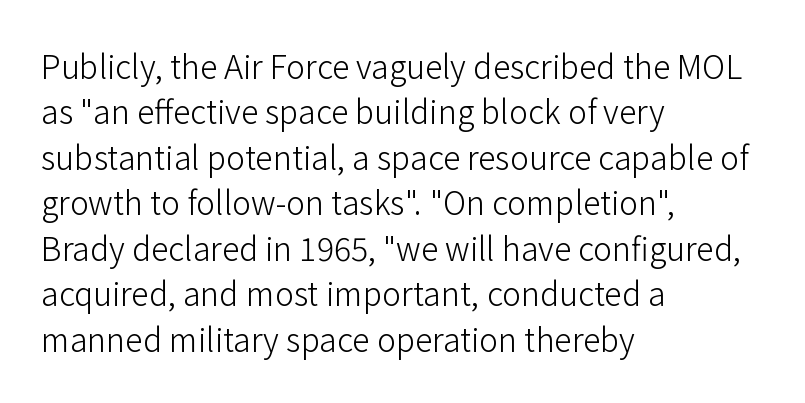
{"serif": "no", "italic": "no", "bold": "no", "weight": "light", "width": "normal", "stroke_contrast": "low", "x_height": "medium", "monospaced": "no", "underline": "no", "align": "left", "line_spacing": "normal", "line_spacing_ratio": 1.42, "letter_spacing": "normal", "letter_spacing_em": 0.0, "glyph_px": 32}
